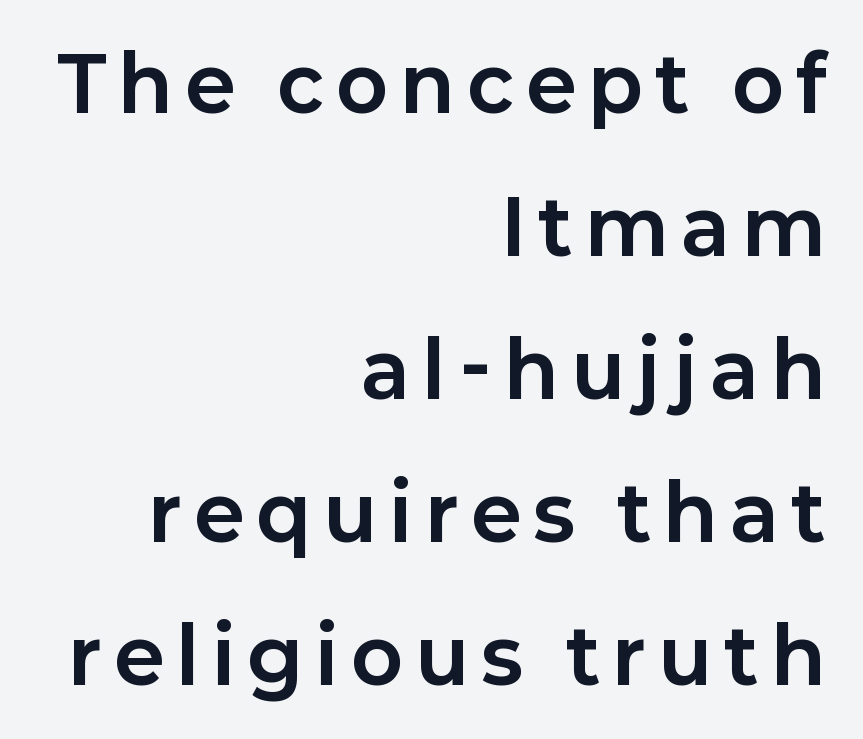
The passage shown is not underscored anywhere. You could not count columns in this text — the font is proportionally spaced. On the weight axis this lands at bold, roughly 700. A student would call this right alignment; a typographer would say flush right, rag left. Ordinary non-slanted type is in use.
